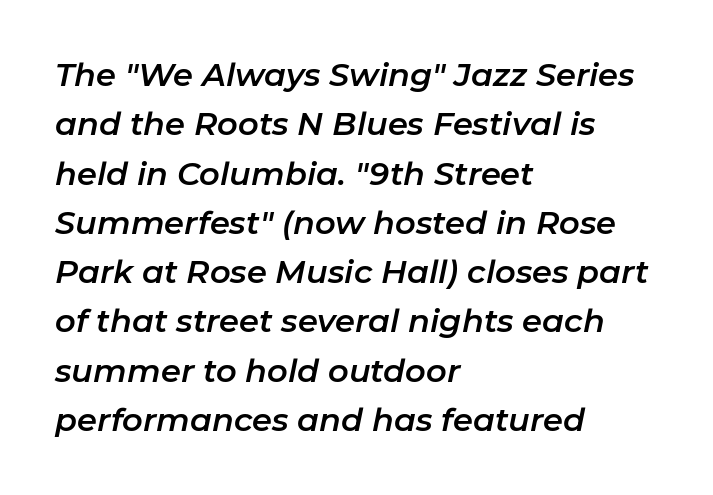
Q: Is the text italic (slanted)? A: Yes, it leans right by about 11 degrees.
Q: Is the text underlined? A: No.
Q: How is the paragraph aligned? A: Left-aligned.
Q: Is the spacing between letters normal or unusually wide? A: Normal.
Q: Is the spacing between lines tight, normal or loose? A: Normal.
Q: Width (condensed, normal, or wide)? A: Normal.
Q: Stroke contrast? A: Low.
Q: x-height? A: Medium.
Q: Monospaced? A: No.
